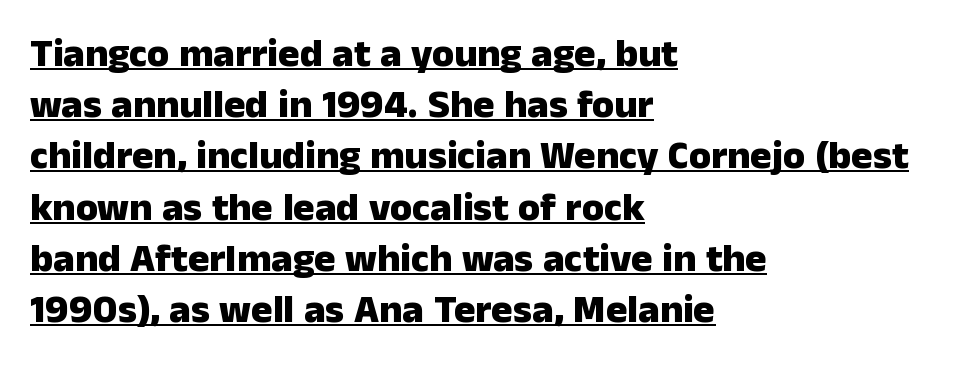
{"serif": "no", "italic": "no", "bold": "yes", "weight": "heavy", "width": "normal", "stroke_contrast": "low", "x_height": "medium", "monospaced": "no", "underline": "yes", "align": "left", "line_spacing": "normal", "line_spacing_ratio": 1.28, "letter_spacing": "normal", "letter_spacing_em": 0.0, "glyph_px": 40}
